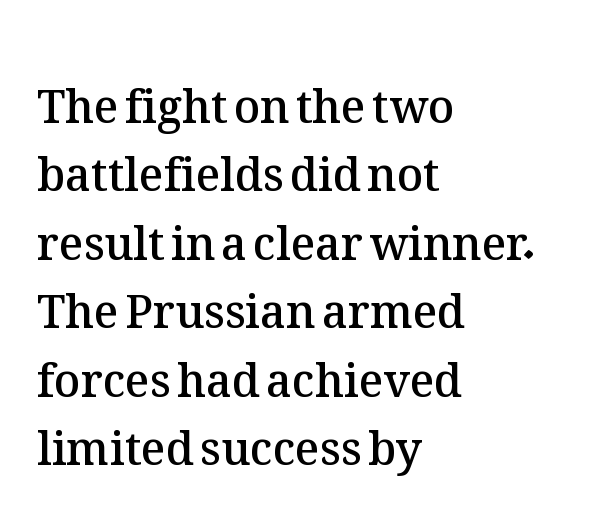
Q: Is the text bold? A: Semi-bold.
Q: Is the text italic (slanted)? A: No, it is upright.
Q: Is the text underlined? A: No.
Q: How is the paragraph aligned? A: Left-aligned.
Q: Is the spacing between letters normal or unusually wide? A: Normal.
Q: Is the spacing between lines tight, normal or loose? A: Normal.
Q: Width (condensed, normal, or wide)? A: Normal.
Q: Stroke contrast? A: Medium.
Q: x-height? A: Medium.
Q: Monospaced? A: No.
